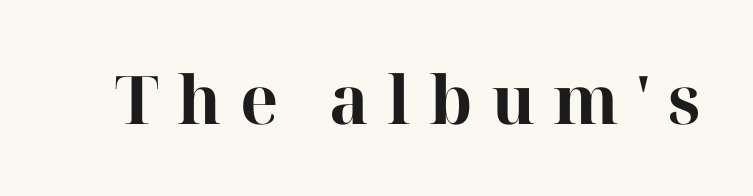
Q: Is the text bold? A: Yes.
Q: Is the text italic (slanted)? A: No, it is upright.
Q: Is the typeface a serif or a sans-serif typeface? A: Serif.
Q: Is the text underlined? A: No.
Q: Is the spacing between letters normal or unusually wide? A: Unusually wide.
Q: Width (condensed, normal, or wide)? A: Normal.
Q: Stroke contrast? A: High.
Q: x-height? A: Medium.
Q: Monospaced? A: No.
